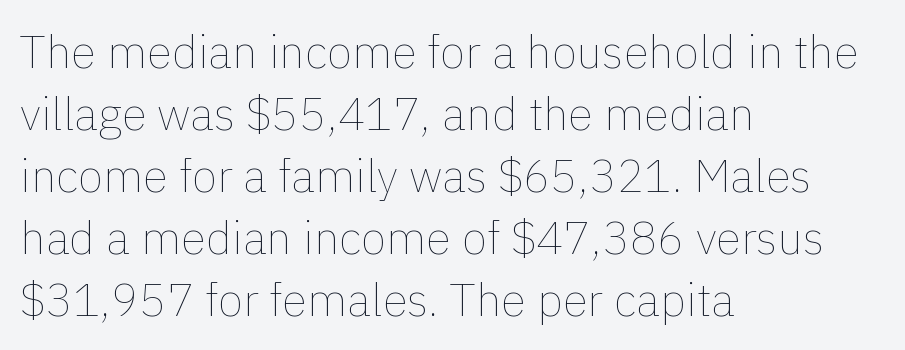
Q: Is the text bold? A: No.
Q: Is the text italic (slanted)? A: No, it is upright.
Q: Is the text underlined? A: No.
Q: How is the paragraph aligned? A: Left-aligned.
Q: Is the spacing between letters normal or unusually wide? A: Normal.
Q: Is the spacing between lines tight, normal or loose? A: Normal.
Q: Width (condensed, normal, or wide)? A: Normal.
Q: x-height? A: Medium.
Q: Monospaced? A: No.
